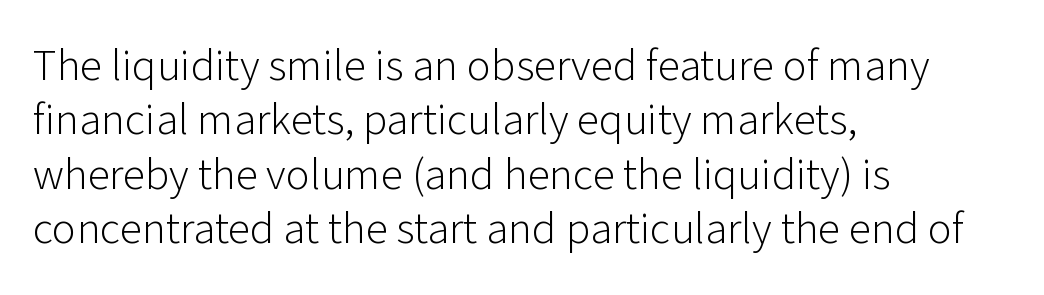
The image shows 45 px light sans-serif type, upright; set left-aligned, line spacing 1.21x, normal letter spacing, not underlined; low stroke contrast and a medium x-height.
